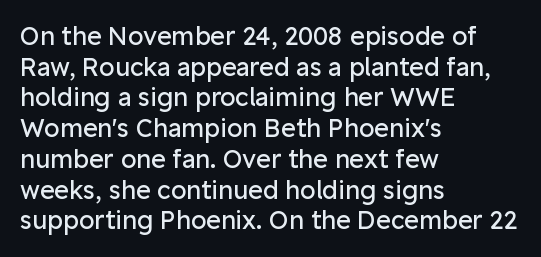
The letters look calm and open, with moderate or lighter stems. Descenders are the only things crossing below the line. Left-aligned paragraph, ragged on the right. Short note: letters normally spaced.
